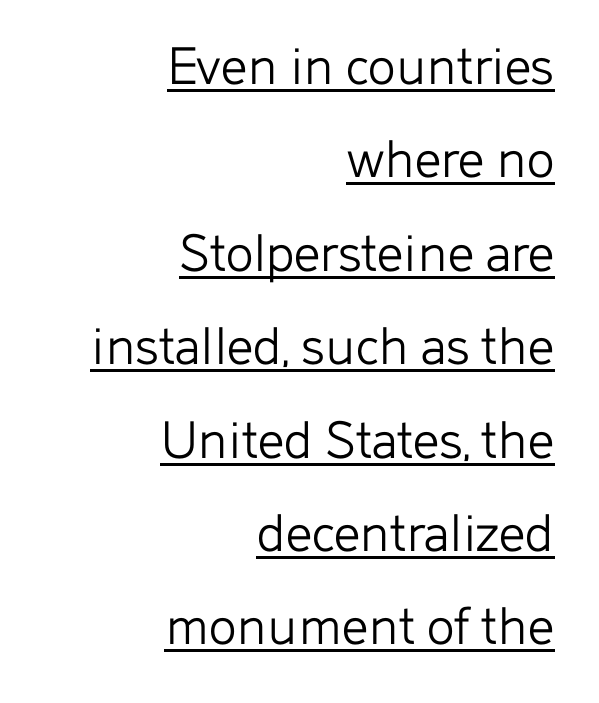
The image shows 58 px light sans-serif type, upright; set right-aligned, normal line spacing (1.61x), normal letter spacing, underlined; low stroke contrast and a medium x-height.
